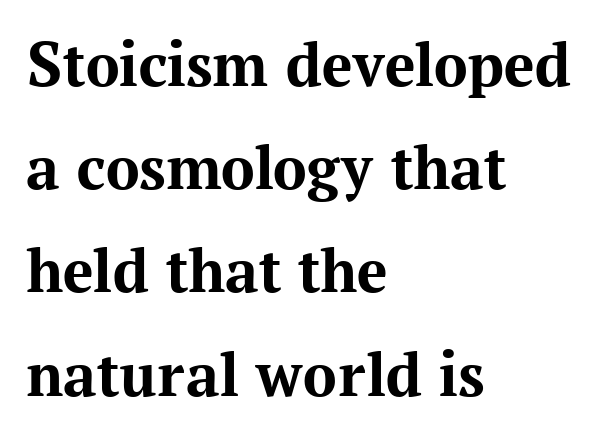
How heavy is the stroke? Heavy — this is a bold. Regular leading. The face used here is seriffed, in the tradition of book romans. This sample has the flowing, uneven cadence of proportional lettering.
